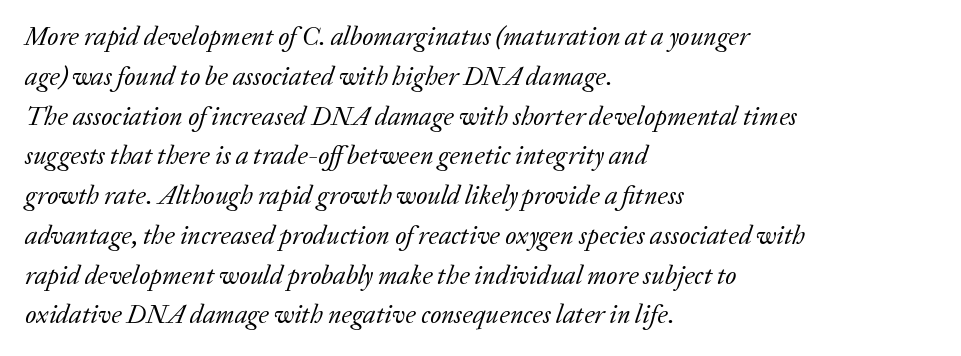
The setting favours the left margin, as ordinary paragraphs usually do. The specimen reads as italic at a glance. Nobody touched the tracking dial on this one. A clean baseline with only descenders dipping below it. Normally led — the rows are evenly, conventionally spaced. Bold? No — there's no thickening of the strokes.
